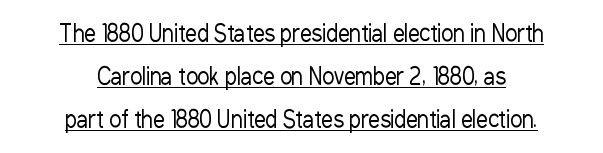
Q: Is the text bold? A: No.
Q: Is the text italic (slanted)? A: No, it is upright.
Q: Is the text underlined? A: Yes.
Q: How is the paragraph aligned? A: Centered.
Q: Is the spacing between letters normal or unusually wide? A: Normal.
